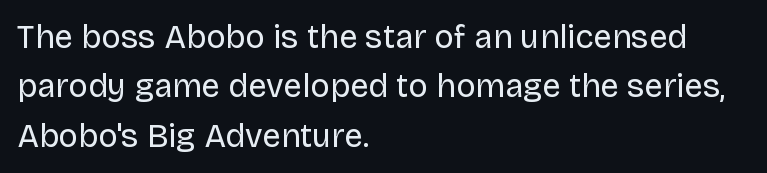
The image shows 33 px regular-weight sans-serif type, upright; set left-aligned, normal line spacing (1.5x), normal letter spacing, not underlined; low stroke contrast and a large x-height.
